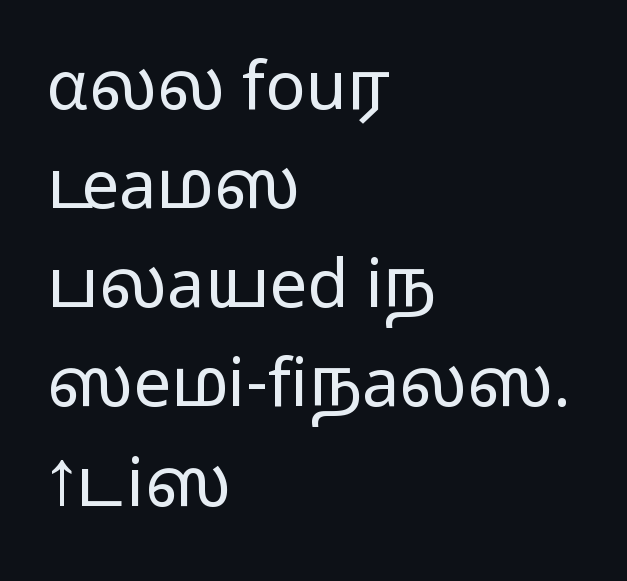
Q: Is the text bold? A: No.
Q: Is the text italic (slanted)? A: No, it is upright.
Q: Is the typeface a serif or a sans-serif typeface? A: Sans-serif.
Q: Is the text underlined? A: No.
Q: How is the paragraph aligned? A: Left-aligned.
Q: Is the spacing between letters normal or unusually wide? A: Normal.
Q: Is the spacing between lines tight, normal or loose? A: Normal.
Q: Width (condensed, normal, or wide)? A: Wide.
Q: Stroke contrast? A: Low.
Q: x-height? A: Medium.
Q: Monospaced? A: No.
